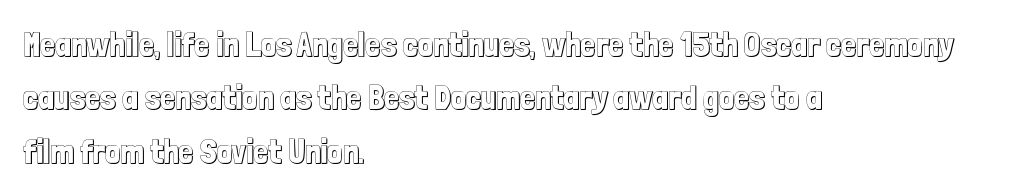
{"italic": "no", "width": "condensed", "x_height": "medium", "monospaced": "no", "underline": "no", "align": "left", "line_spacing": "normal", "line_spacing_ratio": 1.57, "letter_spacing": "normal", "letter_spacing_em": 0.0, "glyph_px": 34}
